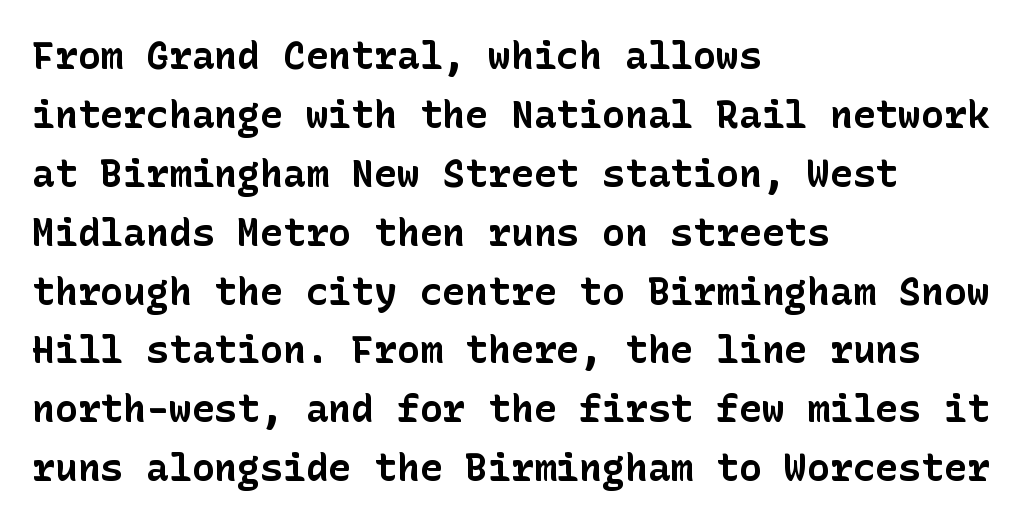
Q: Is the text bold? A: Yes.
Q: Is the text italic (slanted)? A: No, it is upright.
Q: Is the typeface a serif or a sans-serif typeface? A: Sans-serif.
Q: Is the text underlined? A: No.
Q: How is the paragraph aligned? A: Left-aligned.
Q: Is the spacing between letters normal or unusually wide? A: Normal.
Q: Is the spacing between lines tight, normal or loose? A: Normal.
Q: Width (condensed, normal, or wide)? A: Normal.
Q: Stroke contrast? A: Low.
Q: x-height? A: Medium.
